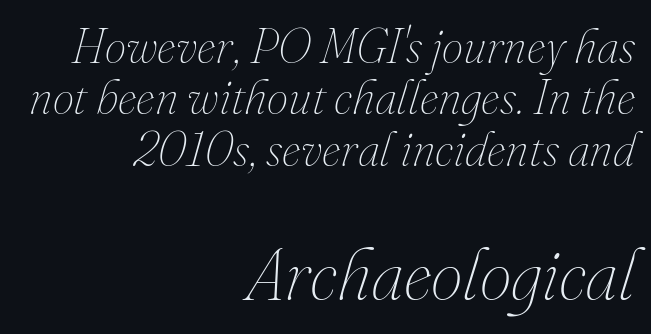
Q: Is the text bold? A: No.
Q: Is the text italic (slanted)? A: Yes, it leans right by about 16 degrees.
Q: Is the text underlined? A: No.
Q: How is the paragraph aligned? A: Right-aligned.
Q: Is the spacing between letters normal or unusually wide? A: Normal.
Q: Is the spacing between lines tight, normal or loose? A: Tight.
Q: Which block of text is set in a larger size, the first (top) or the second (bottom)? A: The second (bottom) one.
Q: Width (condensed, normal, or wide)? A: Normal.
Q: Stroke contrast? A: Medium.
Q: x-height? A: Small.
Q: Monospaced? A: No.
